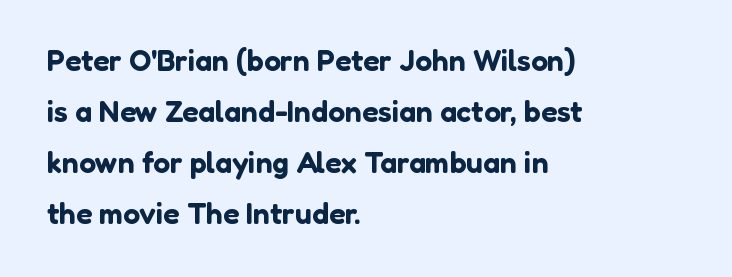
Q: Is the text italic (slanted)? A: No, it is upright.
Q: Is the typeface a serif or a sans-serif typeface? A: Sans-serif.
Q: Is the text underlined? A: No.
Q: How is the paragraph aligned? A: Left-aligned.
Q: Is the spacing between letters normal or unusually wide? A: Normal.
Q: Is the spacing between lines tight, normal or loose? A: Normal.
Q: Width (condensed, normal, or wide)? A: Normal.
Q: Stroke contrast? A: Low.
Q: x-height? A: Medium.
Q: Monospaced? A: No.
